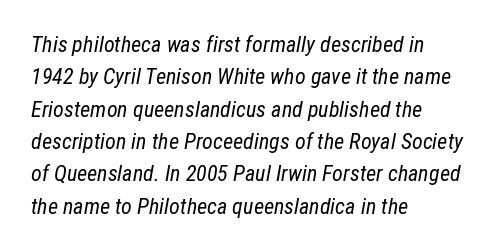
Caption: standard tracking, unaltered. Slant detected: the letters are inclined. Layout note: lines flush left. Has an underline been added? It has not. A quiet, ordinary-to-light weight characterises the typeface. Vertically, the passage feels balanced, rows spaced as you'd expect.
